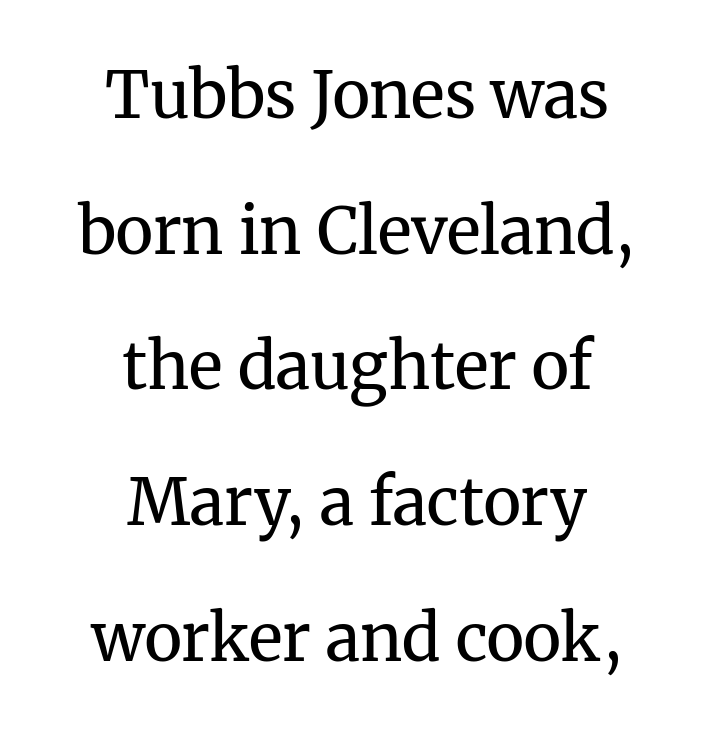
{"serif": "yes", "italic": "no", "bold": "no", "weight": "regular", "width": "normal", "stroke_contrast": "medium", "x_height": "medium", "monospaced": "no", "underline": "no", "align": "center", "line_spacing": "loose", "line_spacing_ratio": 2.12, "letter_spacing": "normal", "letter_spacing_em": 0.0, "glyph_px": 64}
